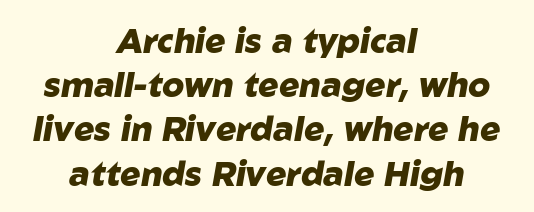
The designer left line spacing at the default. Designer's note — italics engaged. The passage shown has conventional tracking throughout. Beneath every word, the page is bare. Alignment: centered.
